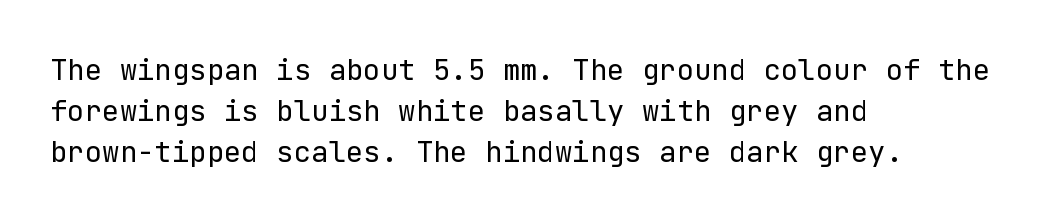
The image shows 29 px regular-weight sans-serif type, upright; set left-aligned, normal line spacing (1.42x), normal letter spacing, not underlined; low stroke contrast and a medium x-height.
